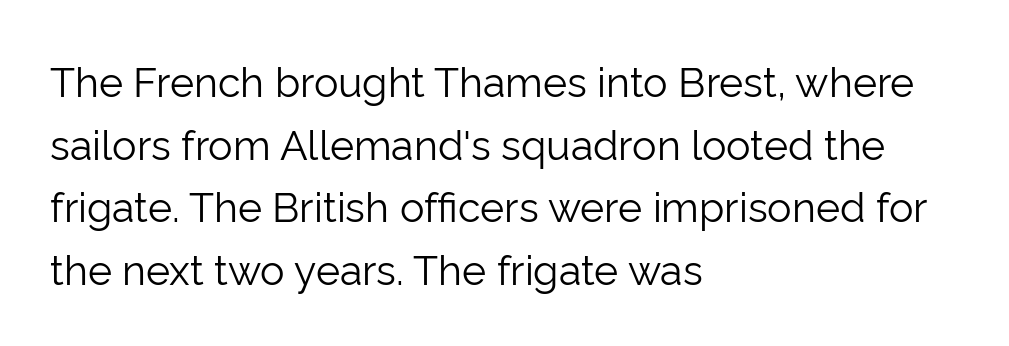
Q: Is the text bold? A: No.
Q: Is the text italic (slanted)? A: No, it is upright.
Q: Is the typeface a serif or a sans-serif typeface? A: Sans-serif.
Q: Is the text underlined? A: No.
Q: How is the paragraph aligned? A: Left-aligned.
Q: Is the spacing between letters normal or unusually wide? A: Normal.
Q: Is the spacing between lines tight, normal or loose? A: Normal.
Q: Width (condensed, normal, or wide)? A: Normal.
Q: Stroke contrast? A: Low.
Q: x-height? A: Medium.
Q: Monospaced? A: No.
